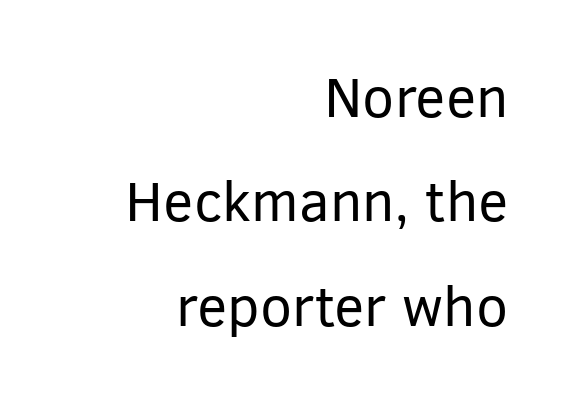
Vertical strokes here are truly vertical. The face looks like a standard text weight, possibly lighter. The strip under each line holds only bare page. The rag falls on the left side of this text block. The letters carry no serifs — their stems end cleanly without finishing strokes.
